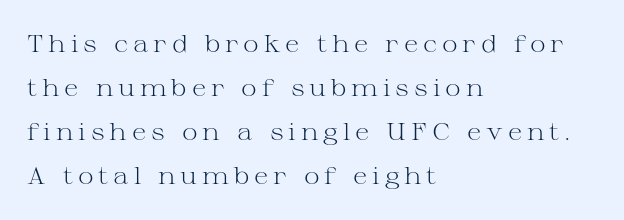
Spacing between characters has been opened up far beyond the box default. Ink coverage per letter is moderate at most. The specimen reads as upright at a glance. These lines stack with their left ends in a neat column. Letters rest on an invisible, unmarked baseline.
